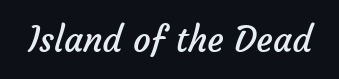
Q: Is the text bold? A: No.
Q: Is the typeface a serif or a sans-serif typeface? A: Sans-serif.
Q: Is the text underlined? A: No.
Q: Is the spacing between letters normal or unusually wide? A: Normal.
Q: Width (condensed, normal, or wide)? A: Normal.
Q: Stroke contrast? A: Low.
Q: x-height? A: Medium.
Q: Monospaced? A: No.
